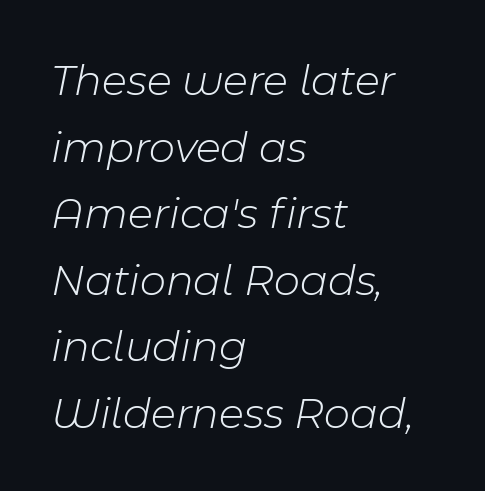
The image shows 45 px light type, italic (leaning right); set left-aligned, normal line spacing (1.48x), normal letter spacing, not underlined; low stroke contrast and a medium x-height.
